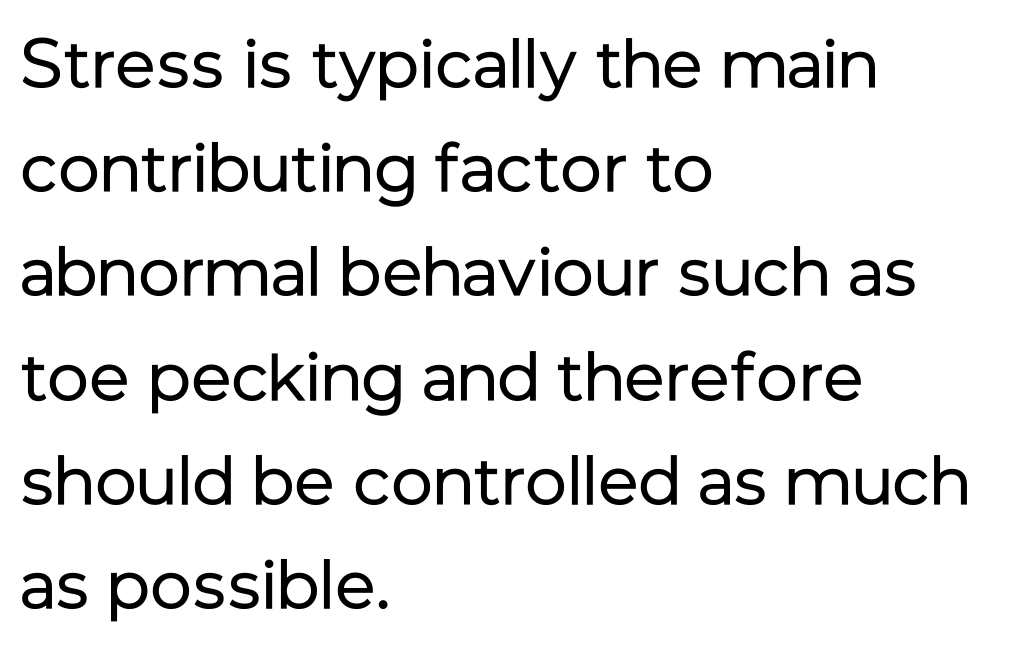
The image shows 69 px regular-weight sans-serif type, upright; set left-aligned, normal line spacing (1.51x), normal letter spacing, not underlined; low stroke contrast and a medium x-height.
